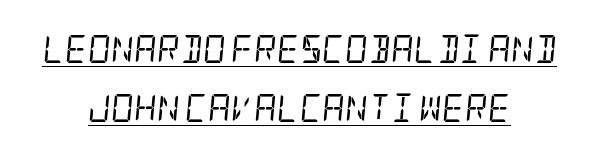
This sample uses an oblique cut, with every glyph tilted off the vertical. This reads as an unemphasized weight, regular at the heaviest. These lines stand farther apart than default settings would place them. Does the copy run flush right? No — it is centered line by line.
